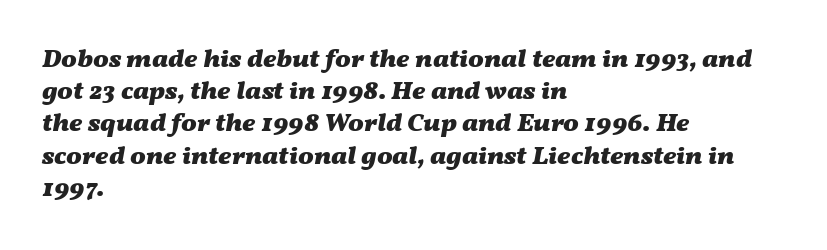
{"italic": "yes", "lean": "right", "slant_degrees": 11, "bold": "yes", "underline": "no", "align": "left", "line_spacing_ratio": 1.24, "letter_spacing": "normal", "letter_spacing_em": 0.0, "glyph_px": 26}
